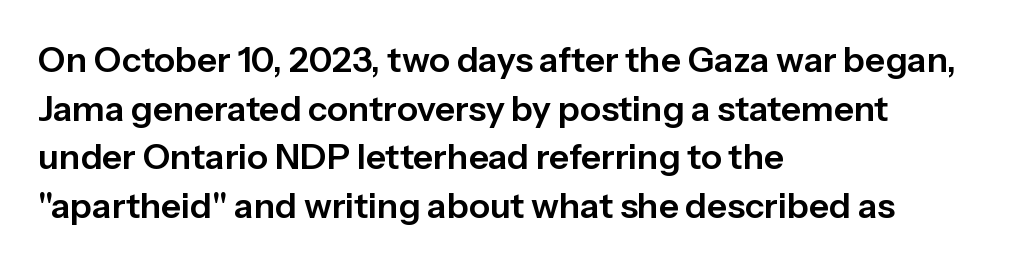
The image shows 35 px sans-serif type, upright; set left-aligned, normal line spacing (1.39x), normal letter spacing, not underlined; low stroke contrast and a medium x-height.
